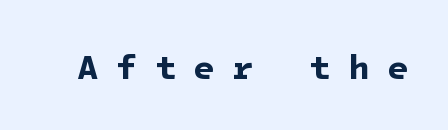
These lines are composed in type without serifs. You could only call the tracking loose — the letters float apart. Strong, thick strokes mark this as bold type. The zone under the glyphs is completely vacant.
